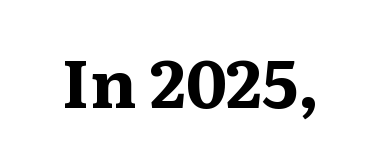
{"serif": "yes", "italic": "no", "bold": "yes", "weight": "bold", "width": "normal", "stroke_contrast": "medium", "x_height": "medium", "monospaced": "no", "underline": "no", "letter_spacing": "normal", "letter_spacing_em": 0.0, "glyph_px": 67}
